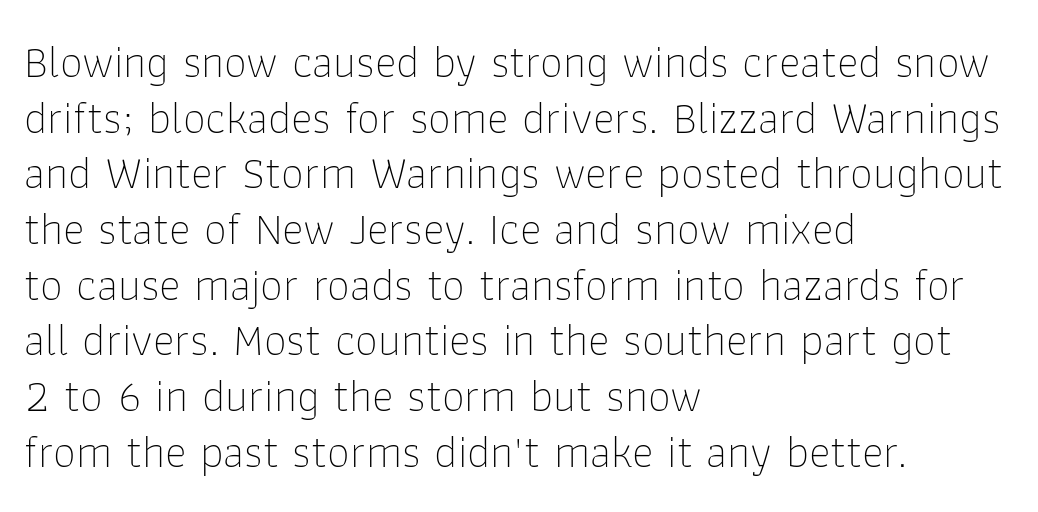
{"serif": "no", "italic": "no", "bold": "no", "weight": "thin", "width": "normal", "stroke_contrast": "low", "x_height": "medium", "monospaced": "no", "underline": "no", "align": "left", "line_spacing_ratio": 1.21, "letter_spacing": "normal", "letter_spacing_em": 0.0, "glyph_px": 46}
